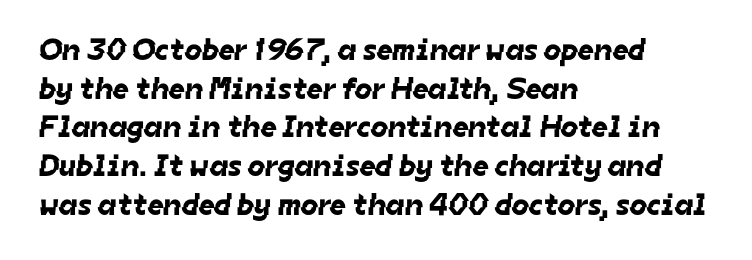
The image shows 31 px sans-serif type; set left-aligned, normal line spacing (1.25x), normal letter spacing, not underlined; low stroke contrast and a medium x-height.
